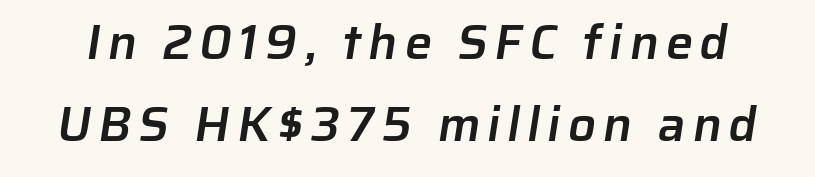
Q: Is the text bold? A: Semi-bold.
Q: Is the typeface a serif or a sans-serif typeface? A: Sans-serif.
Q: Is the text underlined? A: No.
Q: Is the spacing between lines tight, normal or loose? A: Normal.
Q: Width (condensed, normal, or wide)? A: Normal.
Q: Stroke contrast? A: Low.
Q: x-height? A: Medium.
Q: Monospaced? A: No.
